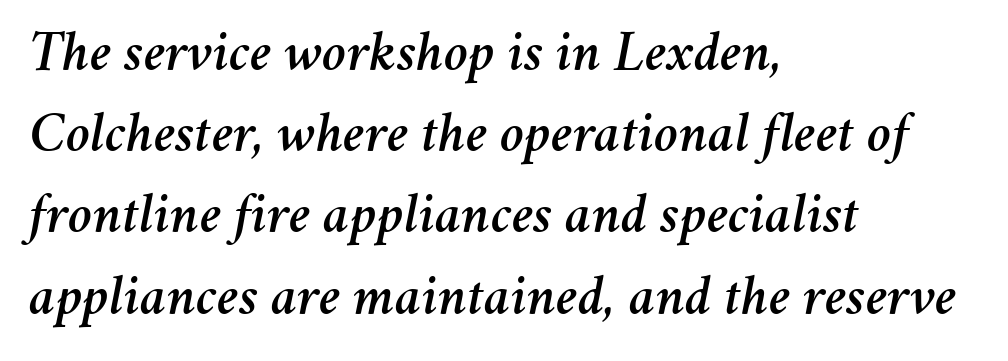
Q: Is the text italic (slanted)? A: Yes, it leans right by about 11 degrees.
Q: Is the text underlined? A: No.
Q: How is the paragraph aligned? A: Left-aligned.
Q: Is the spacing between letters normal or unusually wide? A: Normal.
Q: Is the spacing between lines tight, normal or loose? A: Normal.
Q: Width (condensed, normal, or wide)? A: Normal.
Q: Stroke contrast? A: Medium.
Q: x-height? A: Medium.
Q: Monospaced? A: No.
